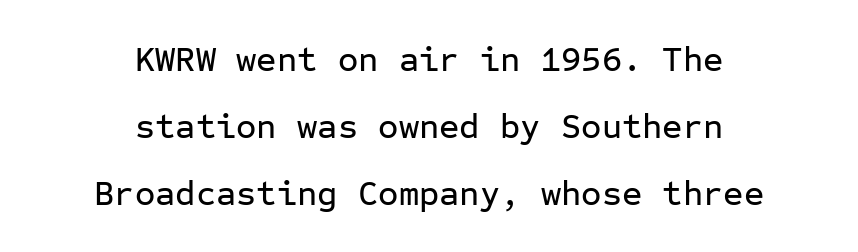
The image shows 35 px sans-serif type, upright, monospaced; set centered, loose line spacing (1.92x), normal letter spacing, not underlined; low stroke contrast and a medium x-height.
